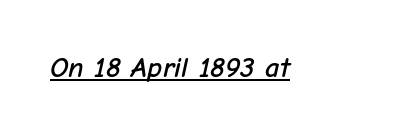
{"italic": "yes", "lean": "right", "slant_degrees": 12, "width": "normal", "stroke_contrast": "low", "x_height": "medium", "monospaced": "no", "underline": "yes", "letter_spacing": "normal", "letter_spacing_em": 0.0, "glyph_px": 29}
